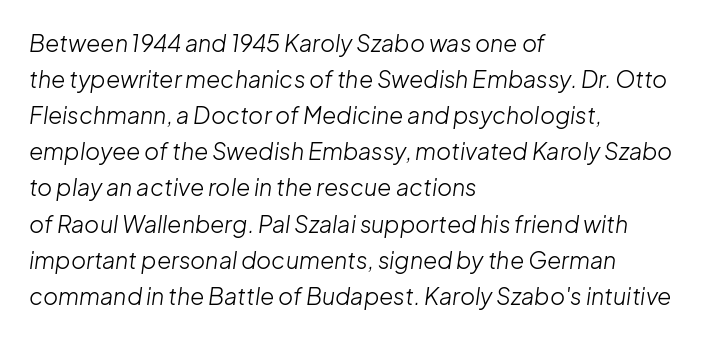
Q: Is the text bold? A: No.
Q: Is the text italic (slanted)? A: Yes, it leans right by about 8 degrees.
Q: Is the text underlined? A: No.
Q: How is the paragraph aligned? A: Left-aligned.
Q: Is the spacing between letters normal or unusually wide? A: Normal.
Q: Is the spacing between lines tight, normal or loose? A: Normal.
